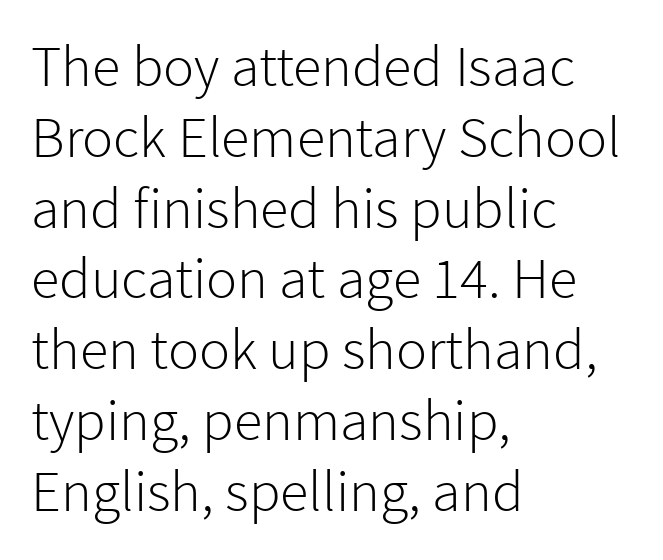
Q: Is the text bold? A: No.
Q: Is the text italic (slanted)? A: No, it is upright.
Q: Is the typeface a serif or a sans-serif typeface? A: Sans-serif.
Q: Is the text underlined? A: No.
Q: How is the paragraph aligned? A: Left-aligned.
Q: Is the spacing between letters normal or unusually wide? A: Normal.
Q: Width (condensed, normal, or wide)? A: Normal.
Q: Stroke contrast? A: Low.
Q: x-height? A: Medium.
Q: Monospaced? A: No.
